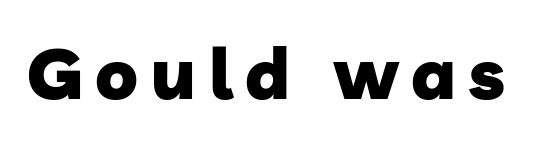
Q: Is the text bold? A: Yes.
Q: Is the typeface a serif or a sans-serif typeface? A: Sans-serif.
Q: Is the text underlined? A: No.
Q: Width (condensed, normal, or wide)? A: Normal.
Q: Stroke contrast? A: Low.
Q: x-height? A: Medium.
Q: Monospaced? A: No.
